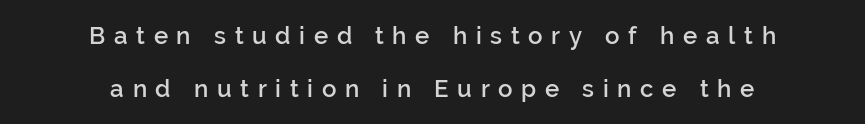
Q: Is the text bold? A: Semi-bold.
Q: Is the text italic (slanted)? A: No, it is upright.
Q: Is the text underlined? A: No.
Q: How is the paragraph aligned? A: Centered.
Q: Is the spacing between letters normal or unusually wide? A: Unusually wide.
Q: Is the spacing between lines tight, normal or loose? A: Loose.
